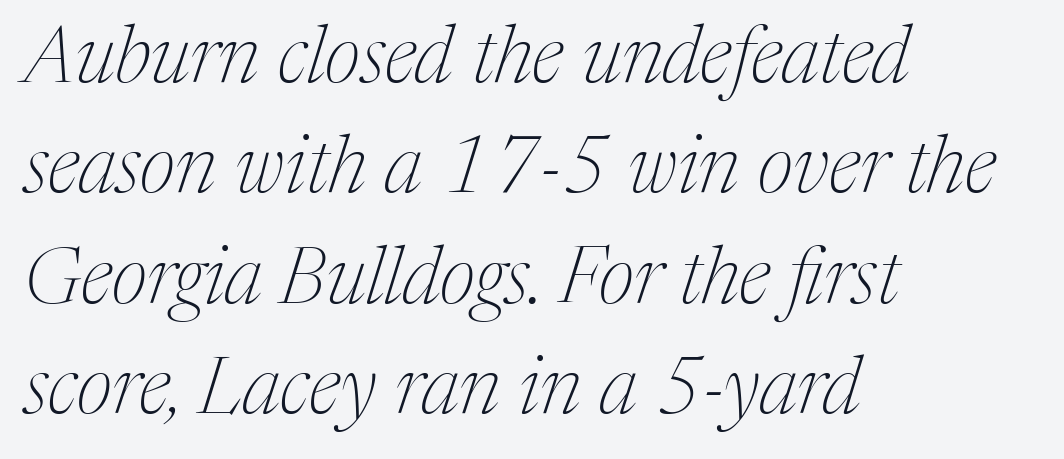
{"serif": "yes", "italic": "yes", "lean": "right", "slant_degrees": 17, "bold": "no", "weight": "thin", "width": "normal", "stroke_contrast": "medium", "x_height": "medium", "monospaced": "no", "underline": "no", "align": "left", "line_spacing": "normal", "line_spacing_ratio": 1.38, "letter_spacing": "normal", "letter_spacing_em": 0.0, "glyph_px": 80}
